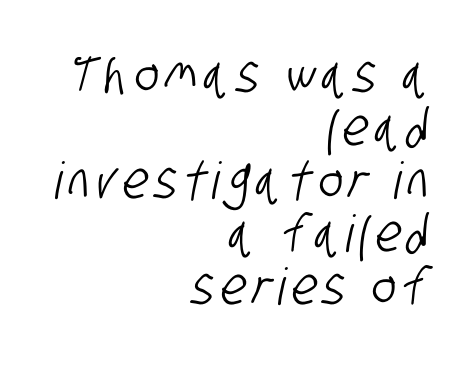
The image shows 51 px condensed sans-serif type; set right-aligned, tight line spacing (1.04x), not underlined; low stroke contrast and a large x-height.
